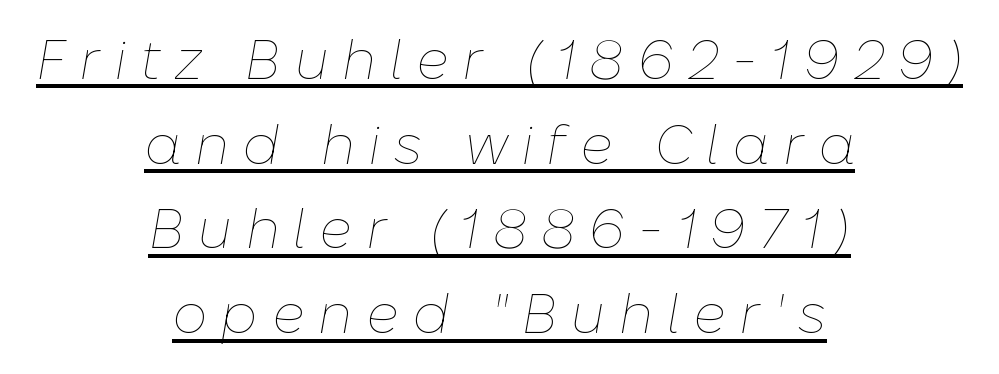
{"italic": "yes", "lean": "right", "slant_degrees": 10, "bold": "no", "weight": "thin", "width": "normal", "stroke_contrast": "low", "x_height": "medium", "monospaced": "no", "underline": "yes", "align": "center", "line_spacing": "normal", "line_spacing_ratio": 1.54, "letter_spacing": "wide", "letter_spacing_em": 0.25, "glyph_px": 55}
